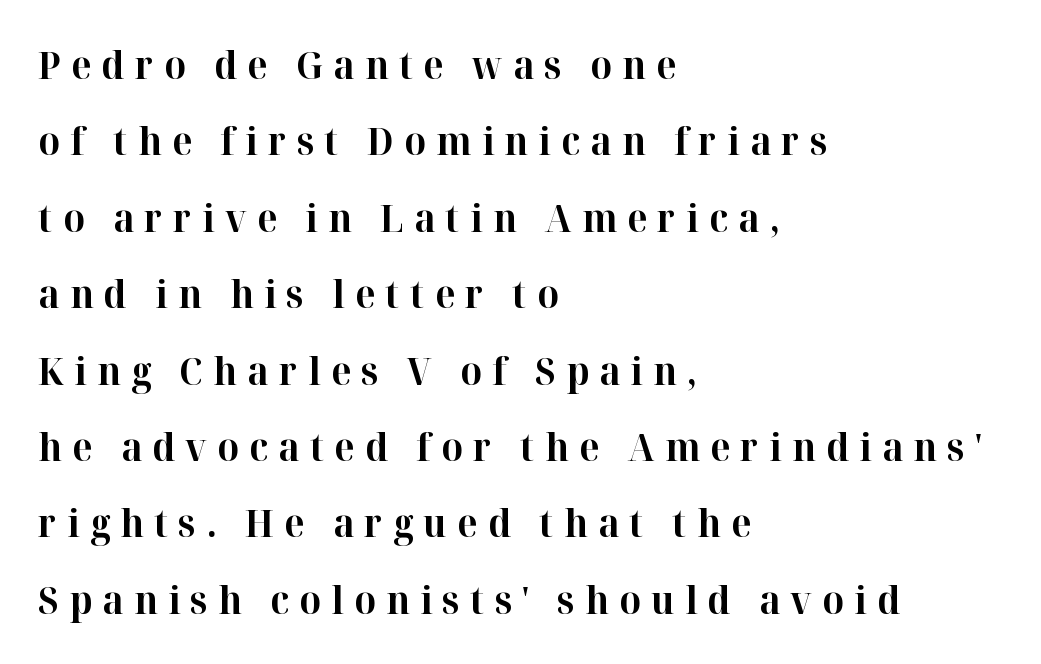
The image shows 38 px bold serif type, upright; set left-aligned, loose line spacing (2.01x), unusually wide letter spacing (+0.27 em), not underlined; high stroke contrast and a medium x-height.
